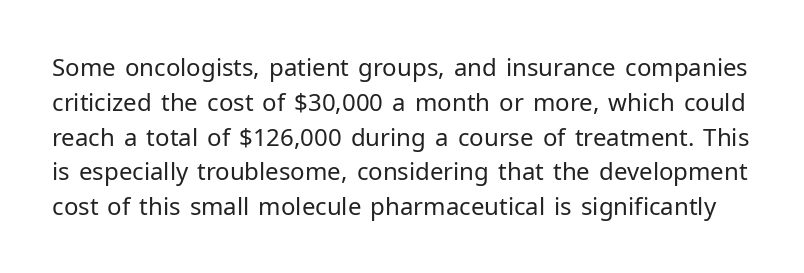
The image shows 24 px text type, upright; set normal line spacing (1.45x), normal letter spacing, not underlined.
